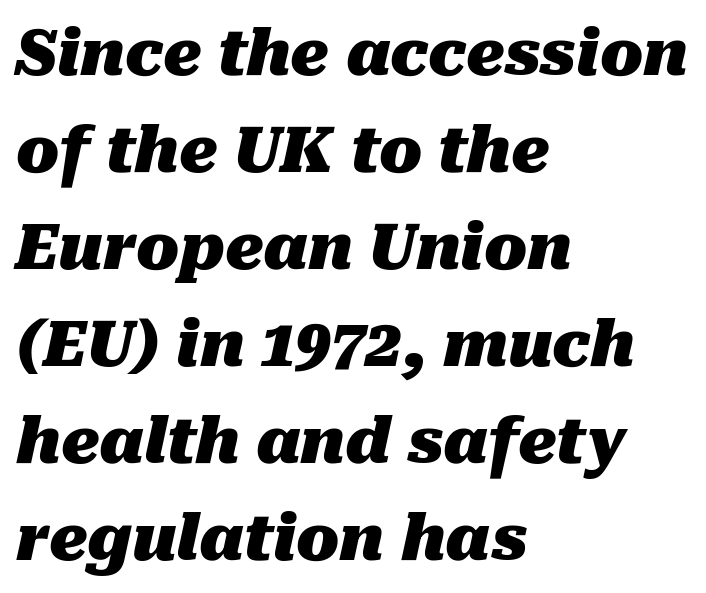
Horizontal bands of white between lines are of average thickness. Descenders hang freely into open space. Italic? Definitely — the glyphs are oblique. These lines carry a lot of weight — the face is fully bold. What stands out about the letter spacing? Nothing — it is the standard amount.
